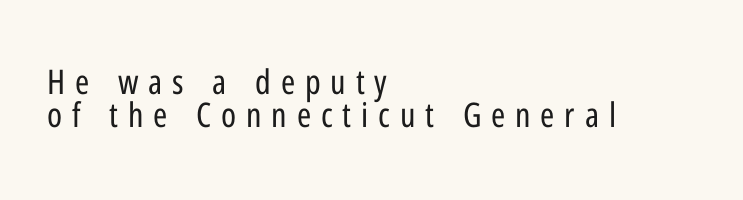
The letterforms sit at book weight or below. Font category for this specimen: sans-serif. The type is letterspaced generously, with wide tracking. The lines in this sample share a left origin and differ only in where they stop. Quick note: not italic, upright. Varying glyph widths throughout — classic text-font behaviour.
